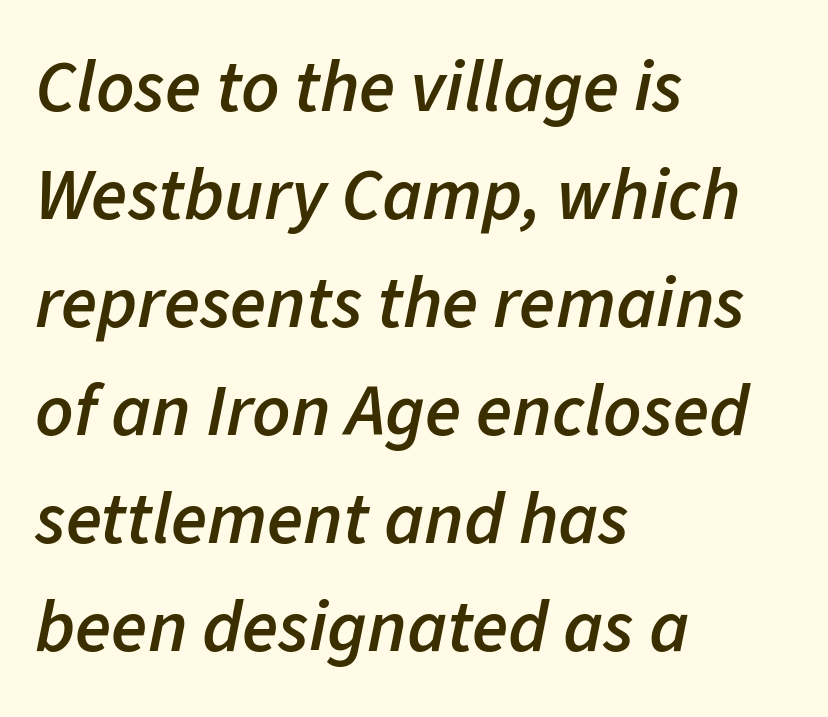
The image shows 74 px semibold type, italic (leaning right); set left-aligned, normal line spacing (1.46x), normal letter spacing, not underlined; low stroke contrast and a medium x-height.
